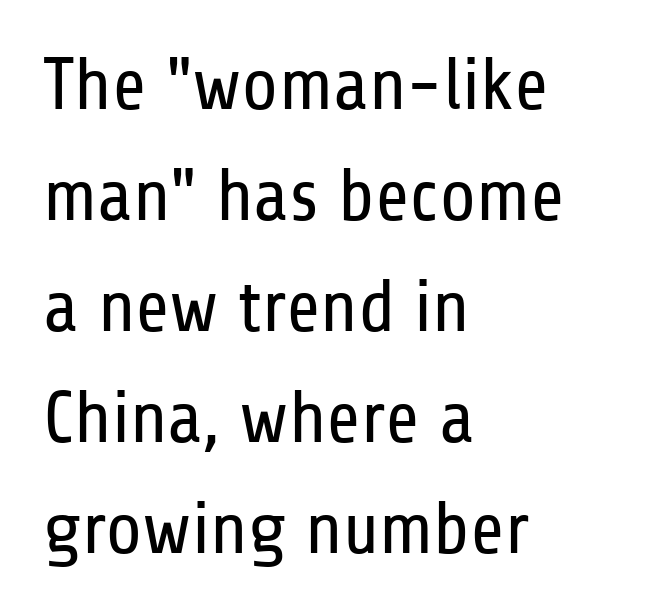
The specimen omits any rule beneath the text block's lines. Each letter keeps its own natural width here, so spacing adapts to shape. This rendering employs a face without finishing strokes, i.e., a sans-serif. The lines sit at an ordinary, default distance from one another. Ascenders rise straight up at ninety degrees. Horizontal alignment here is leftward, the default for most running prose.
